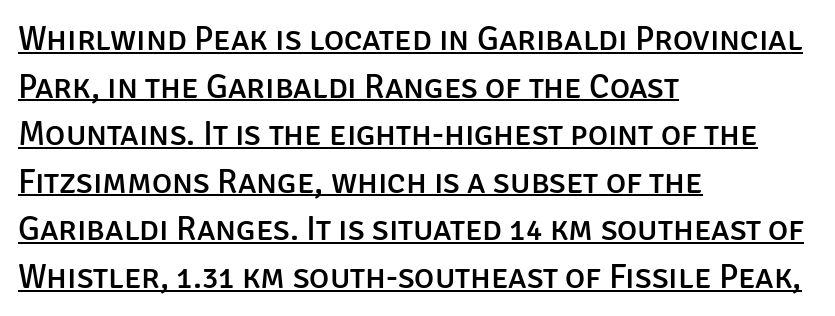
Q: Is the text italic (slanted)? A: No, it is upright.
Q: Is the typeface a serif or a sans-serif typeface? A: Sans-serif.
Q: Is the text underlined? A: Yes.
Q: How is the paragraph aligned? A: Left-aligned.
Q: Is the spacing between letters normal or unusually wide? A: Normal.
Q: Is the spacing between lines tight, normal or loose? A: Normal.
Q: Width (condensed, normal, or wide)? A: Normal.
Q: Stroke contrast? A: Low.
Q: x-height? A: Large.
Q: Monospaced? A: No.
